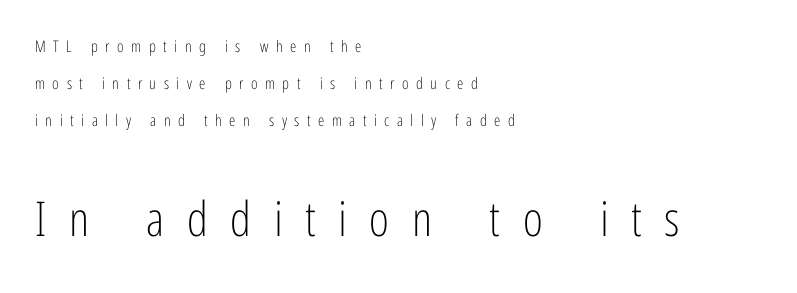
Q: Is the text bold? A: No.
Q: Is the text italic (slanted)? A: No, it is upright.
Q: Is the typeface a serif or a sans-serif typeface? A: Sans-serif.
Q: Is the text underlined? A: No.
Q: How is the paragraph aligned? A: Left-aligned.
Q: Is the spacing between letters normal or unusually wide? A: Unusually wide.
Q: Is the spacing between lines tight, normal or loose? A: Loose.
Q: Which block of text is set in a larger size, the first (top) or the second (bottom)? A: The second (bottom) one.
Q: Width (condensed, normal, or wide)? A: Condensed.
Q: Stroke contrast? A: Low.
Q: x-height? A: Medium.
Q: Monospaced? A: No.
